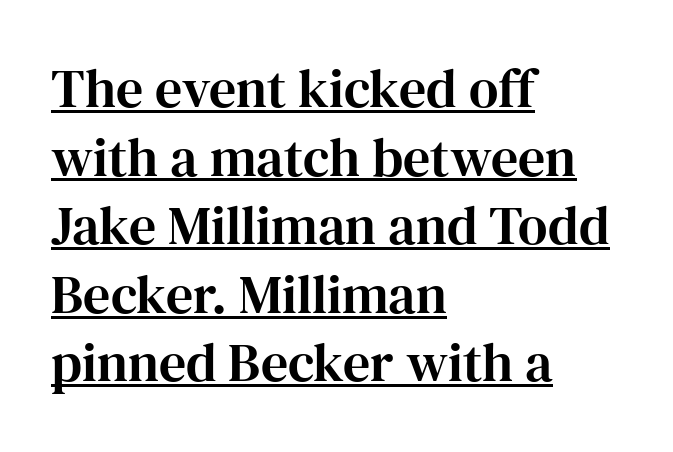
{"serif": "yes", "italic": "no", "width": "normal", "stroke_contrast": "high", "x_height": "medium", "monospaced": "no", "underline": "yes", "align": "left", "line_spacing": "normal", "line_spacing_ratio": 1.27, "letter_spacing": "normal", "letter_spacing_em": 0.0, "glyph_px": 54}
